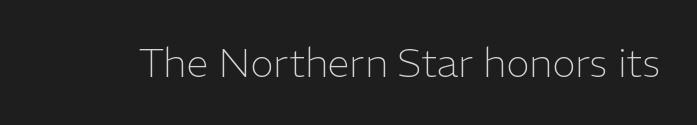
{"serif": "no", "italic": "no", "bold": "no", "weight": "light", "width": "normal", "stroke_contrast": "low", "x_height": "medium", "monospaced": "no", "underline": "no", "letter_spacing": "normal", "letter_spacing_em": 0.0, "glyph_px": 40}
